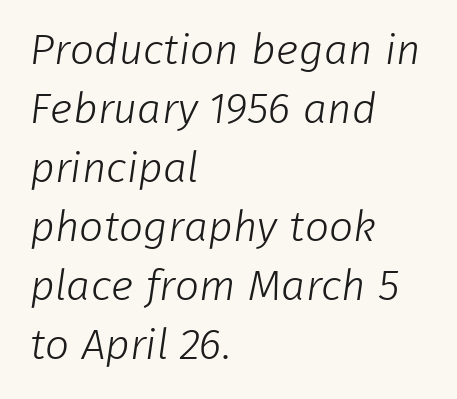
Q: Is the text bold? A: No.
Q: Is the typeface a serif or a sans-serif typeface? A: Sans-serif.
Q: Is the text underlined? A: No.
Q: How is the paragraph aligned? A: Left-aligned.
Q: Is the spacing between letters normal or unusually wide? A: Normal.
Q: Is the spacing between lines tight, normal or loose? A: Normal.
Q: Width (condensed, normal, or wide)? A: Normal.
Q: Stroke contrast? A: Low.
Q: x-height? A: Medium.
Q: Monospaced? A: No.
